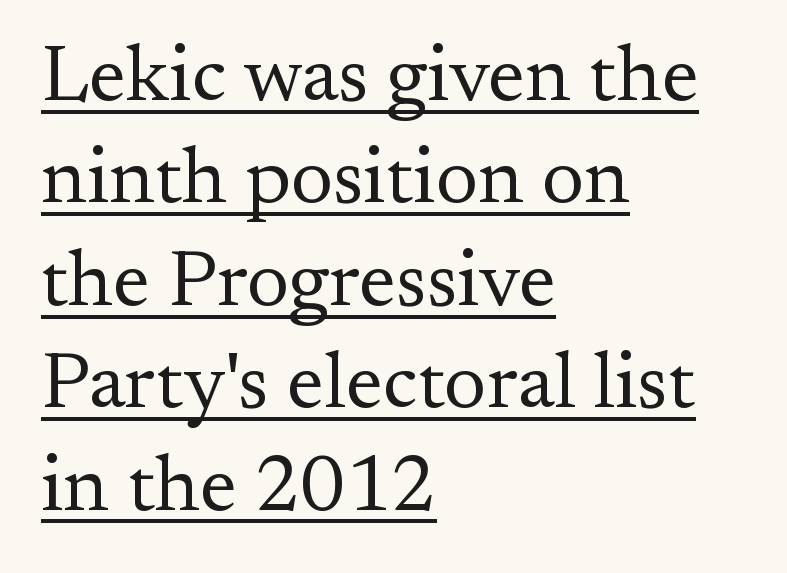
The image shows 80 px regular-weight serif type, upright; set left-aligned, normal line spacing (1.28x), normal letter spacing, underlined; medium stroke contrast and a small x-height.
